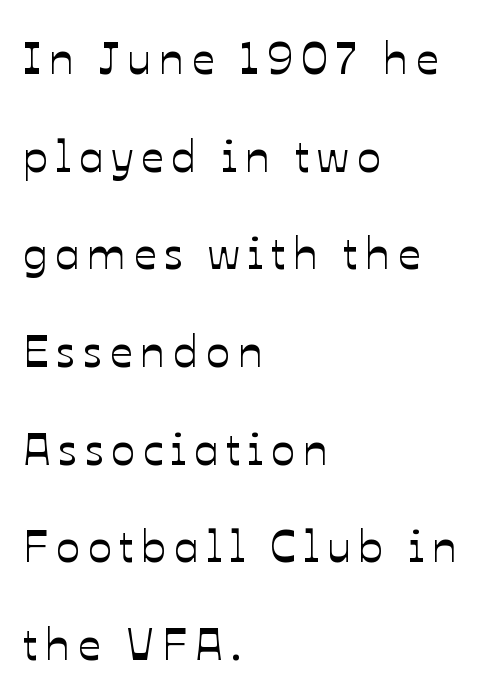
{"italic": "no", "width": "normal", "stroke_contrast": "low", "x_height": "medium", "monospaced": "no", "underline": "no", "align": "left", "line_spacing": "loose", "line_spacing_ratio": 2.17, "glyph_px": 45}
